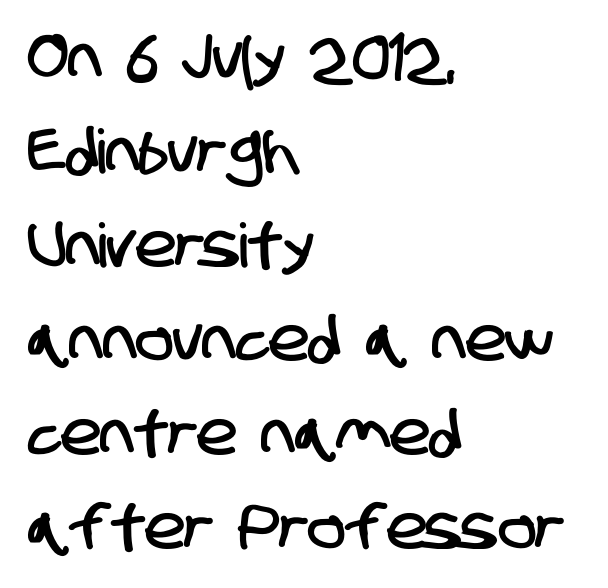
The image shows 61 px condensed sans-serif type; set left-aligned, normal line spacing (1.54x), normal letter spacing, not underlined; low stroke contrast and a large x-height.
